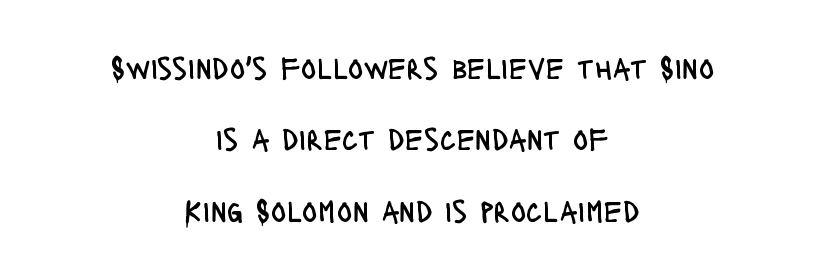
{"serif": "no", "italic": "no", "bold": "no", "weight": "regular", "width": "condensed", "stroke_contrast": "low", "x_height": "large", "monospaced": "no", "underline": "no", "align": "center", "line_spacing": "loose", "line_spacing_ratio": 2.23, "letter_spacing": "normal", "letter_spacing_em": 0.0, "glyph_px": 32}
